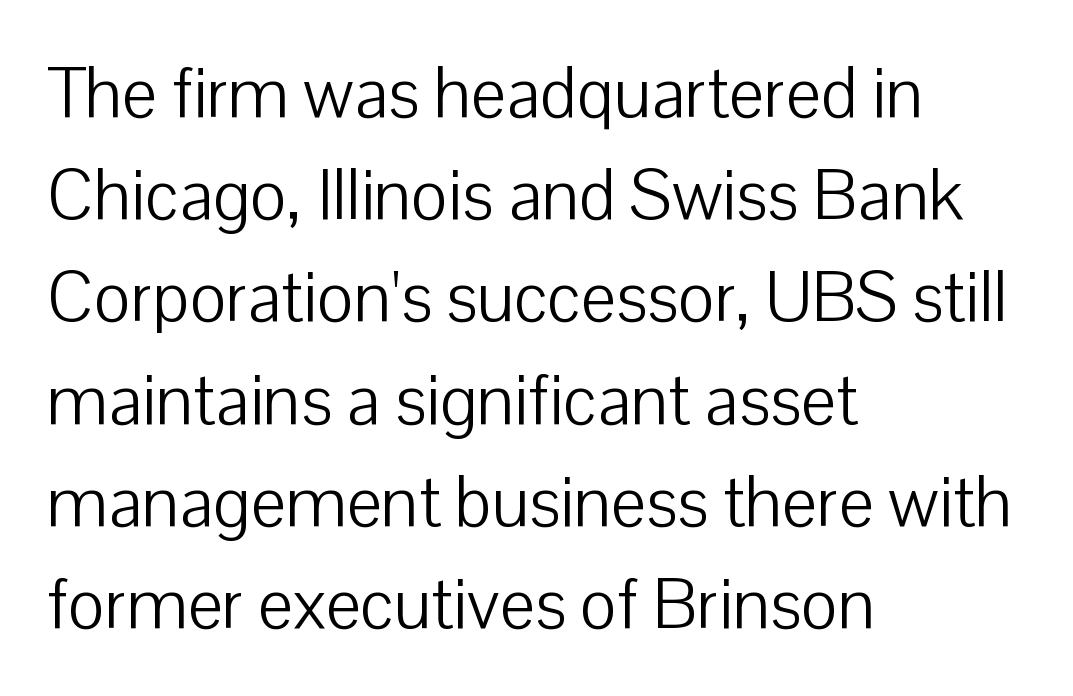
The image shows 70 px light sans-serif type, upright; set left-aligned, normal line spacing (1.46x), normal letter spacing, not underlined; low stroke contrast and a medium x-height.
